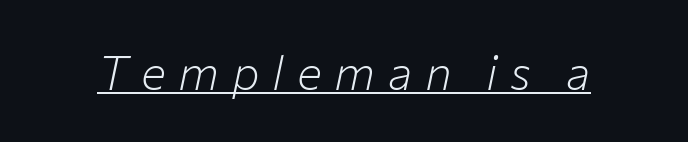
The image shows 47 px light type, italic (leaning right); set unusually wide letter spacing (+0.27 em), underlined; low stroke contrast and a medium x-height.
